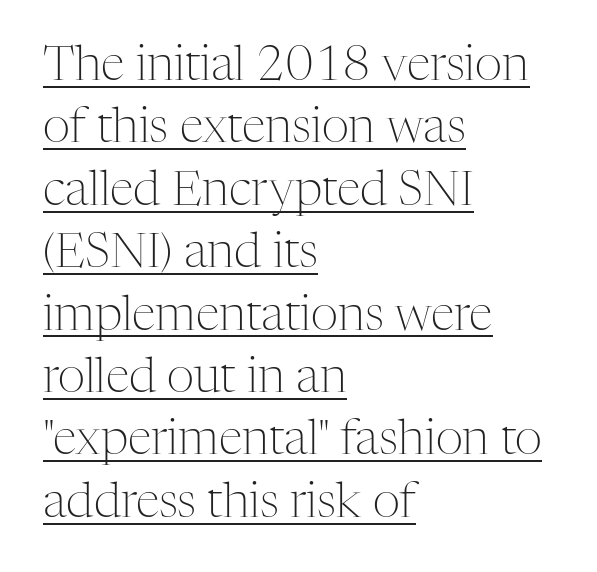
This sample uses a serif face. The tracking reads as untouched default to a designer's eye. These lines are set flush left with a ragged right edge. The typesetter has applied underlining to the passage shown.
